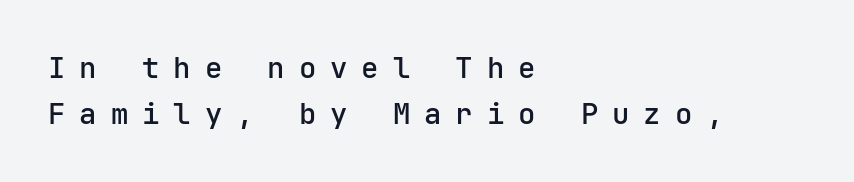
Posture: straight, roman, zero tilt. These words are printed semibold, heavier than regular yet not bold. Quick note: underline off. Is the block centered? No — it sits flush against the left margin. This rendering employs a face without finishing strokes, i.e., a sans-serif.
